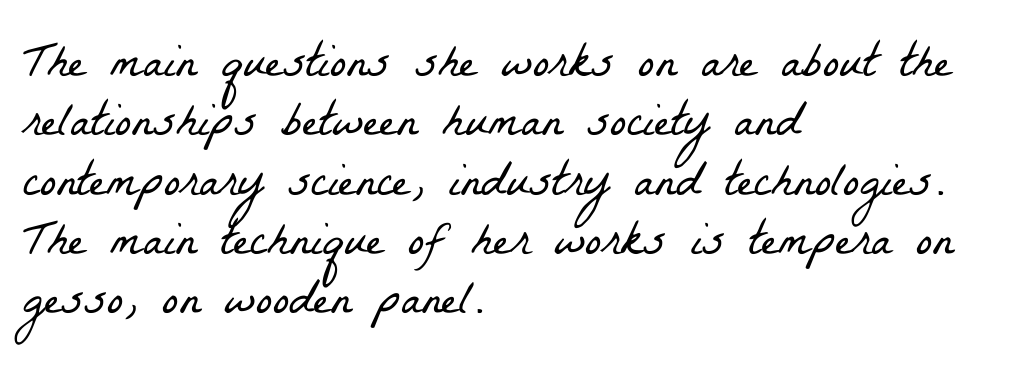
Q: Is the text bold? A: No.
Q: Is the typeface a serif or a sans-serif typeface? A: Serif.
Q: Is the text underlined? A: No.
Q: How is the paragraph aligned? A: Left-aligned.
Q: Is the spacing between letters normal or unusually wide? A: Normal.
Q: Width (condensed, normal, or wide)? A: Condensed.
Q: Stroke contrast? A: Low.
Q: x-height? A: Medium.
Q: Monospaced? A: No.
